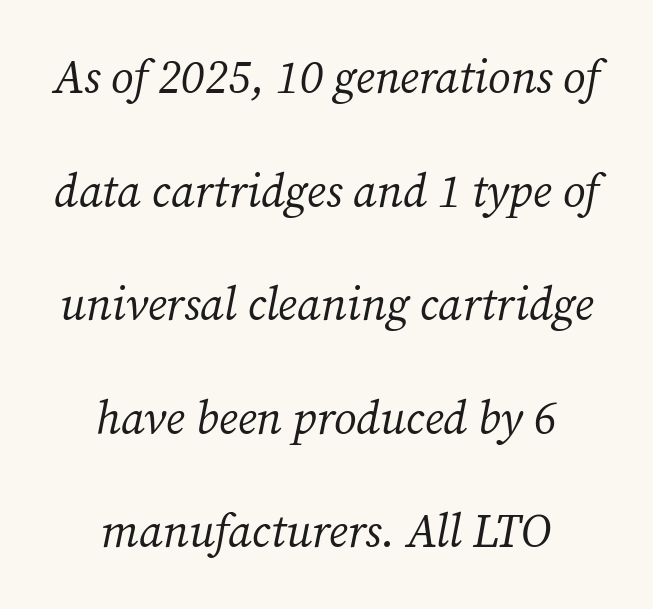
The image shows 46 px regular-weight serif type, italic (leaning right); set centered, loose line spacing (2.47x), normal letter spacing, not underlined; medium stroke contrast and a medium x-height.
